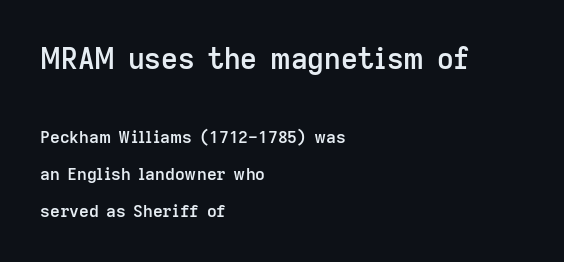
Just letters on the line, the space beneath them empty. The passage shown is typeset with a sans-serif family. You could fit nearly another row in the gap between these rows. The tracking reads as untouched default to a designer's eye. Bigger letters appear in the top chunk; the bottom chunk is reduced.
